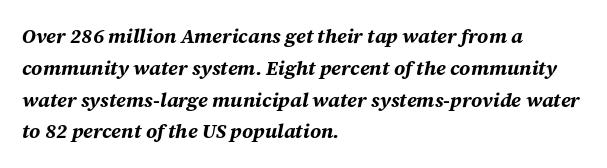
Q: Is the text bold? A: Yes.
Q: Is the text italic (slanted)? A: Yes, it leans right by about 12 degrees.
Q: Is the text underlined? A: No.
Q: How is the paragraph aligned? A: Left-aligned.
Q: Is the spacing between letters normal or unusually wide? A: Normal.
Q: Is the spacing between lines tight, normal or loose? A: Normal.
